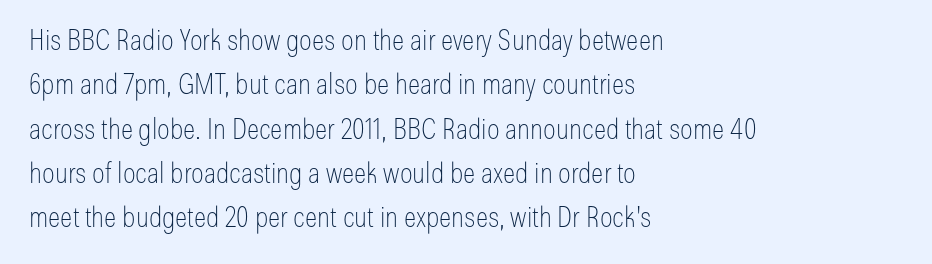
Q: Is the text bold? A: No.
Q: Is the text italic (slanted)? A: No, it is upright.
Q: Is the typeface a serif or a sans-serif typeface? A: Sans-serif.
Q: Is the text underlined? A: No.
Q: How is the paragraph aligned? A: Left-aligned.
Q: Is the spacing between letters normal or unusually wide? A: Normal.
Q: Is the spacing between lines tight, normal or loose? A: Normal.
Q: Width (condensed, normal, or wide)? A: Condensed.
Q: Stroke contrast? A: Low.
Q: x-height? A: Medium.
Q: Monospaced? A: No.
